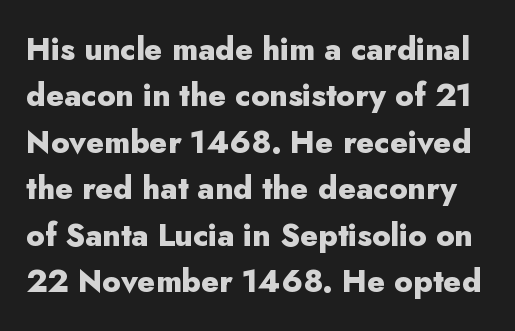
The image shows 31 px heavy sans-serif type, upright; set normal line spacing (1.5x), normal letter spacing, not underlined; low stroke contrast and a small x-height.
